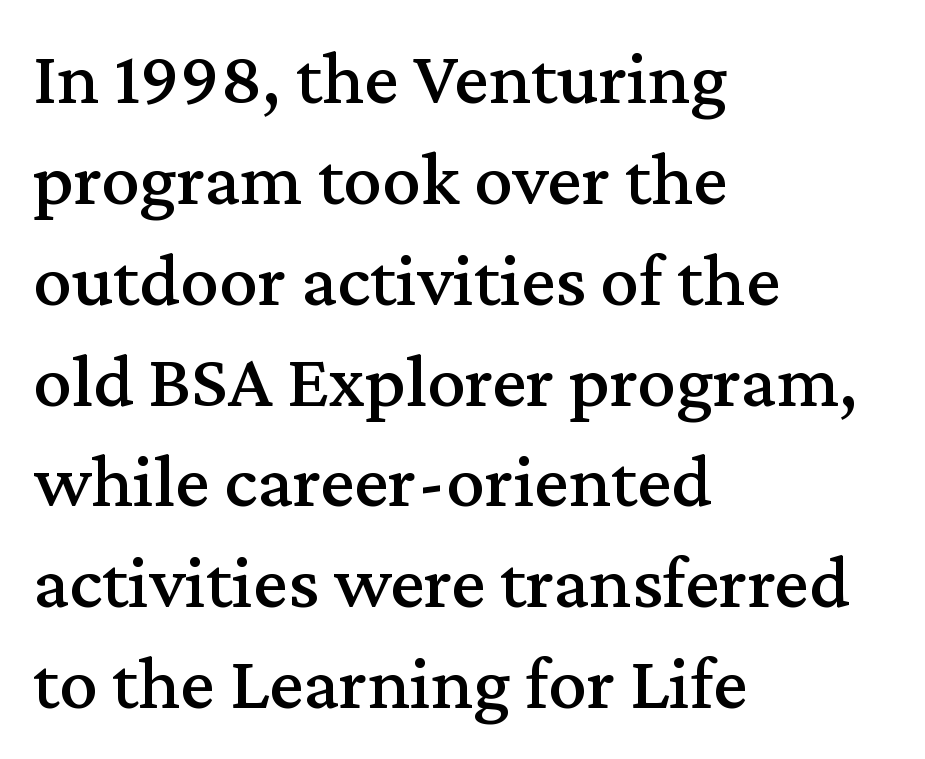
{"serif": "yes", "italic": "no", "width": "normal", "stroke_contrast": "medium", "x_height": "medium", "monospaced": "no", "underline": "no", "align": "left", "line_spacing": "normal", "line_spacing_ratio": 1.31, "letter_spacing": "normal", "letter_spacing_em": 0.0, "glyph_px": 77}
